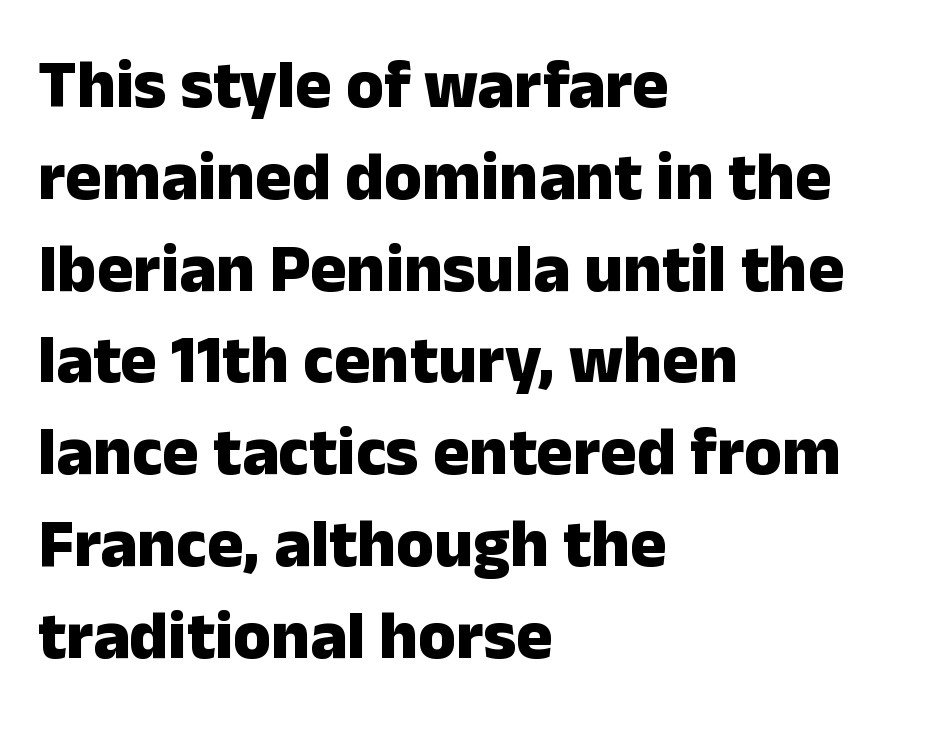
Chunky letters — that's bold for sure. In terms of leading, this rendering sits right in the middle. Characters follow at the spacing the type designer built in. Each letter keeps its own natural width here, so spacing adapts to shape. You can tell it's not italic because the verticals are truly vertical. Alignment: flush left.
